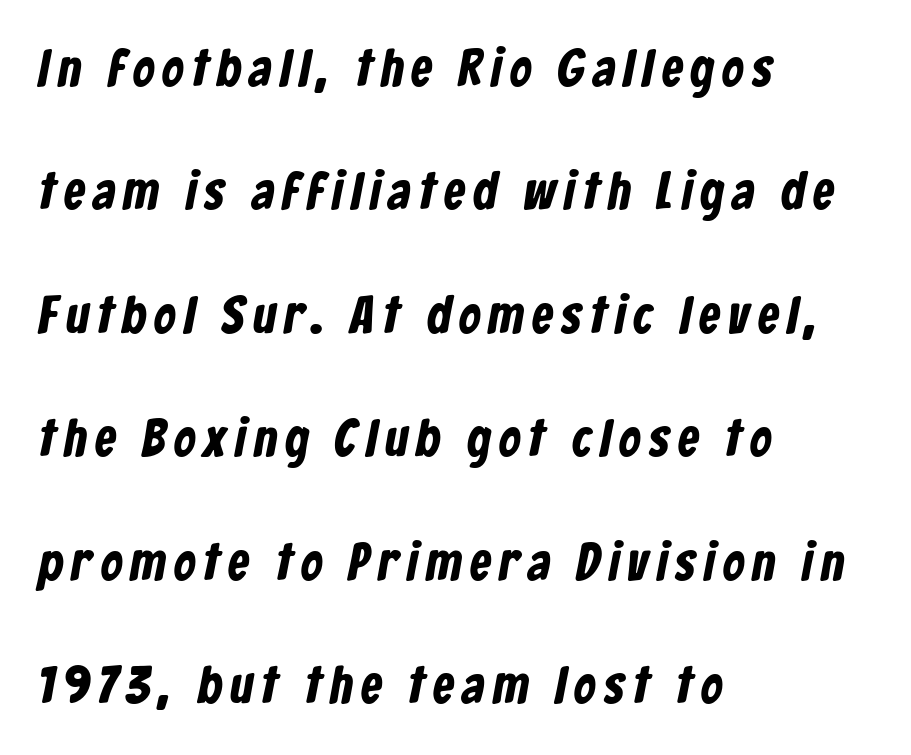
{"serif": "no", "width": "condensed", "stroke_contrast": "low", "x_height": "medium", "monospaced": "no", "underline": "no", "align": "left", "line_spacing": "loose", "line_spacing_ratio": 2.33, "glyph_px": 53}
